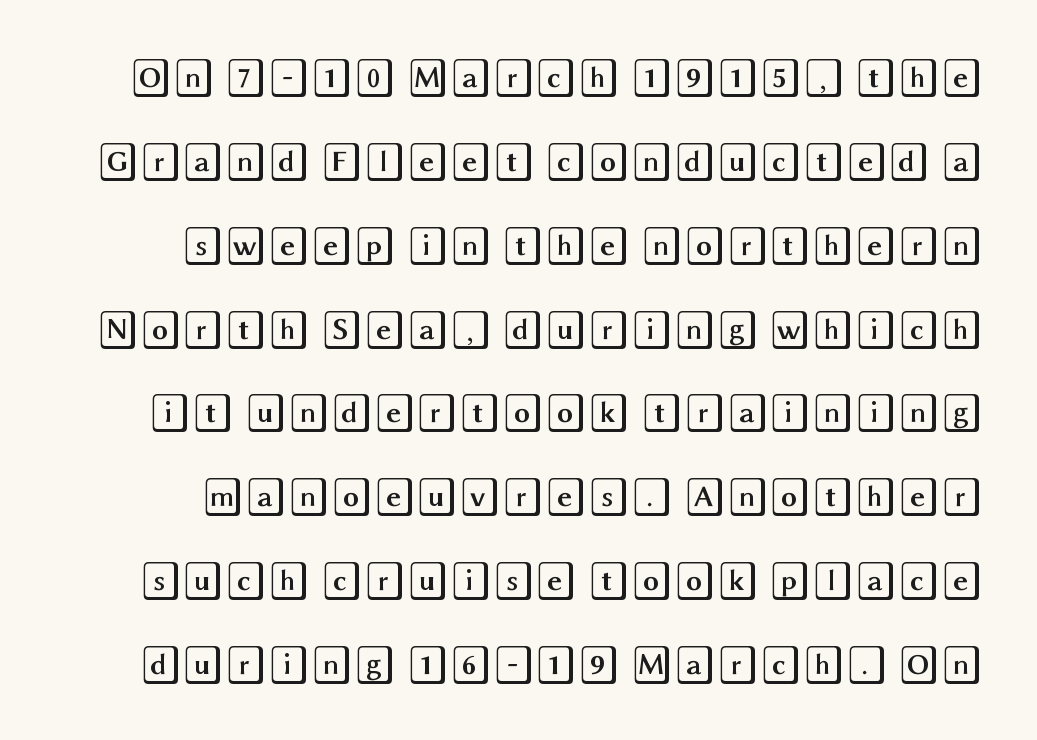
The vertical gap from one line to the next is large. Unmarked baselines from the first word to the last. The gaps between neighbouring characters are ordinary and unremarkable. Unlike italic type, these characters show no tilt at all.
